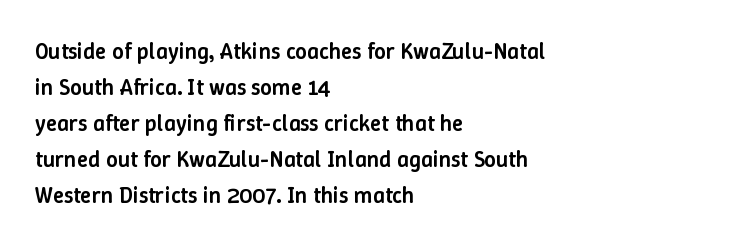
The image shows 23 px text type, upright; set left-aligned, normal line spacing (1.56x), normal letter spacing, not underlined.
